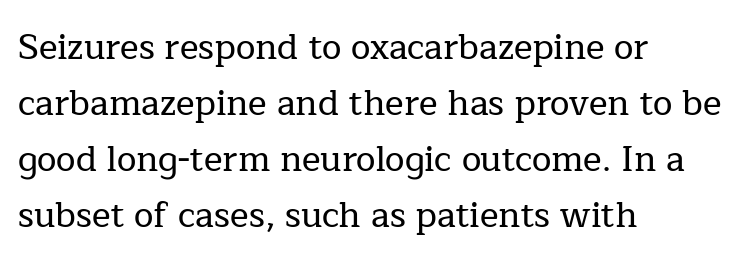
{"serif": "yes", "italic": "no", "width": "normal", "stroke_contrast": "low", "x_height": "medium", "monospaced": "no", "underline": "no", "align": "left", "line_spacing": "normal", "line_spacing_ratio": 1.6, "letter_spacing": "normal", "letter_spacing_em": 0.0, "glyph_px": 35}
